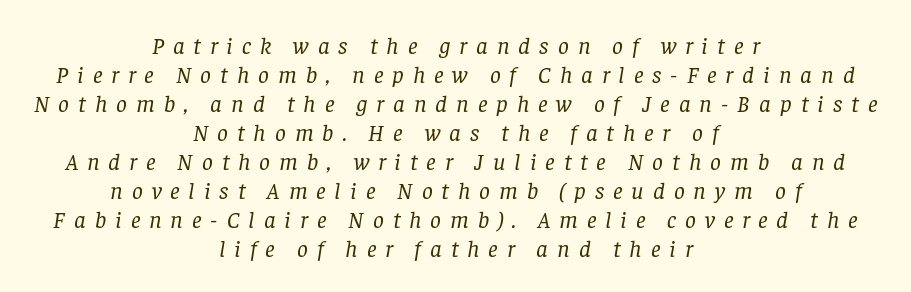
{"italic": "yes", "lean": "right", "slant_degrees": 8, "bold": "no", "underline": "no", "align": "center", "line_spacing_ratio": 1.21, "letter_spacing": "wide", "letter_spacing_em": 0.37, "glyph_px": 24}
